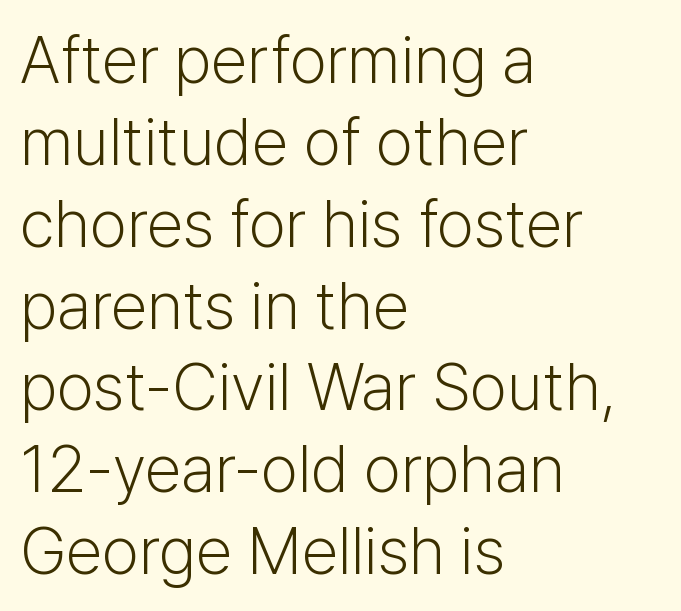
Q: Is the text bold? A: No.
Q: Is the text italic (slanted)? A: No, it is upright.
Q: Is the typeface a serif or a sans-serif typeface? A: Sans-serif.
Q: Is the text underlined? A: No.
Q: How is the paragraph aligned? A: Left-aligned.
Q: Is the spacing between letters normal or unusually wide? A: Normal.
Q: Width (condensed, normal, or wide)? A: Normal.
Q: Stroke contrast? A: Low.
Q: x-height? A: Medium.
Q: Monospaced? A: No.
